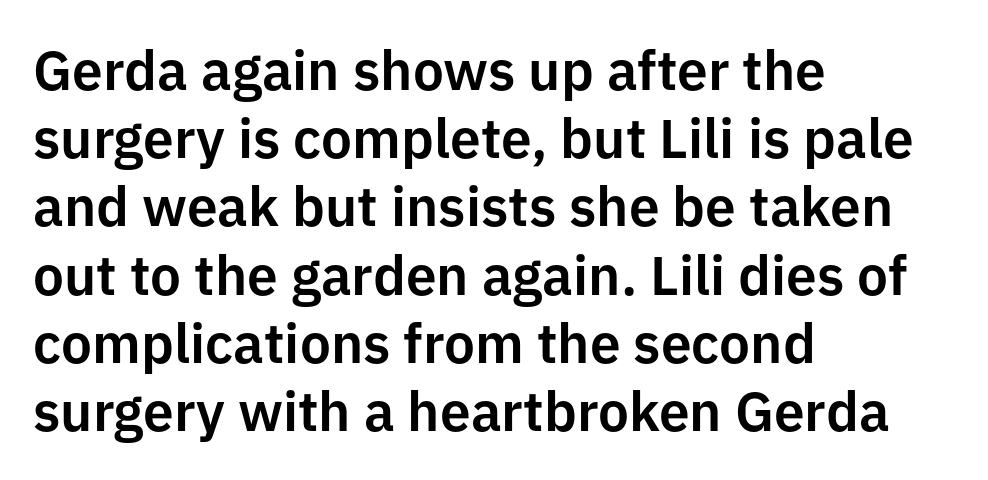
The image shows 55 px sans-serif type, upright; set left-aligned, line spacing 1.24x, normal letter spacing, not underlined; low stroke contrast and a medium x-height.
